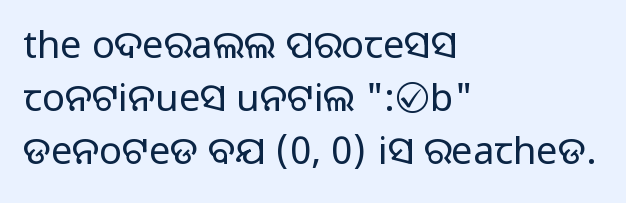
The image shows 38 px sans-serif type, upright; set left-aligned, normal line spacing (1.39x), normal letter spacing, not underlined; medium stroke contrast.
